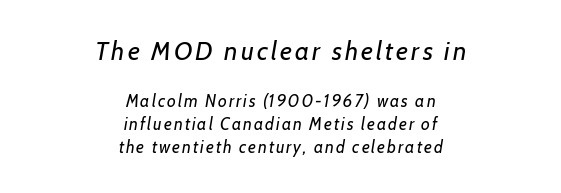
{"italic": "yes", "lean": "right", "slant_degrees": 7, "bold": "no", "underline": "no", "align": "center", "line_spacing": "normal", "line_spacing_ratio": 1.36, "larger_block": "first", "size_ratio": 1.53, "glyph_px": 26}
